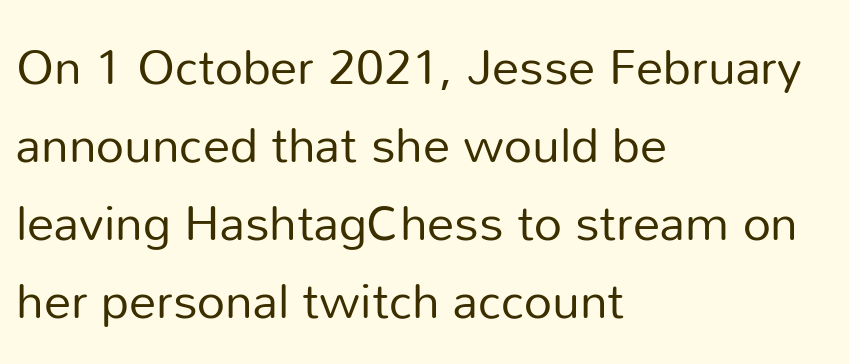
Q: Is the text bold? A: No.
Q: Is the text italic (slanted)? A: No, it is upright.
Q: Is the typeface a serif or a sans-serif typeface? A: Sans-serif.
Q: Is the text underlined? A: No.
Q: How is the paragraph aligned? A: Left-aligned.
Q: Is the spacing between letters normal or unusually wide? A: Normal.
Q: Is the spacing between lines tight, normal or loose? A: Normal.
Q: Width (condensed, normal, or wide)? A: Normal.
Q: Stroke contrast? A: Low.
Q: x-height? A: Medium.
Q: Monospaced? A: No.
